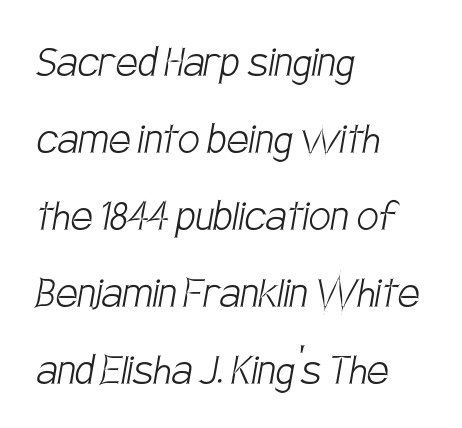
Q: Is the text bold? A: No.
Q: Is the typeface a serif or a sans-serif typeface? A: Sans-serif.
Q: Is the text underlined? A: No.
Q: How is the paragraph aligned? A: Left-aligned.
Q: Is the spacing between letters normal or unusually wide? A: Normal.
Q: Is the spacing between lines tight, normal or loose? A: Normal.
Q: Width (condensed, normal, or wide)? A: Condensed.
Q: Stroke contrast? A: Low.
Q: x-height? A: Large.
Q: Monospaced? A: No.
